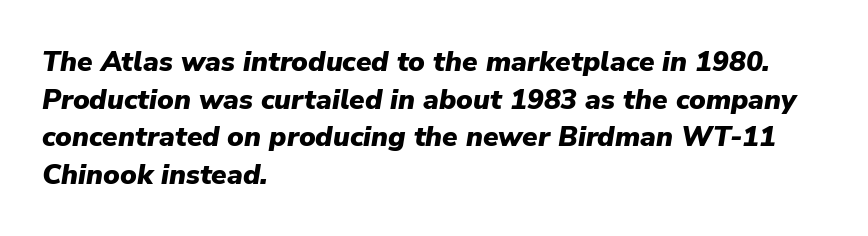
Q: Is the text bold? A: Yes.
Q: Is the text italic (slanted)? A: Yes, it leans right by about 9 degrees.
Q: Is the text underlined? A: No.
Q: How is the paragraph aligned? A: Left-aligned.
Q: Is the spacing between letters normal or unusually wide? A: Normal.
Q: Is the spacing between lines tight, normal or loose? A: Normal.
Q: Width (condensed, normal, or wide)? A: Normal.
Q: Stroke contrast? A: Low.
Q: x-height? A: Medium.
Q: Monospaced? A: No.
